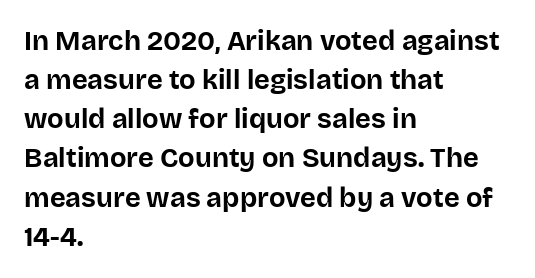
The image shows 27 px bold type, upright; set left-aligned, normal line spacing (1.45x), normal letter spacing, not underlined.
